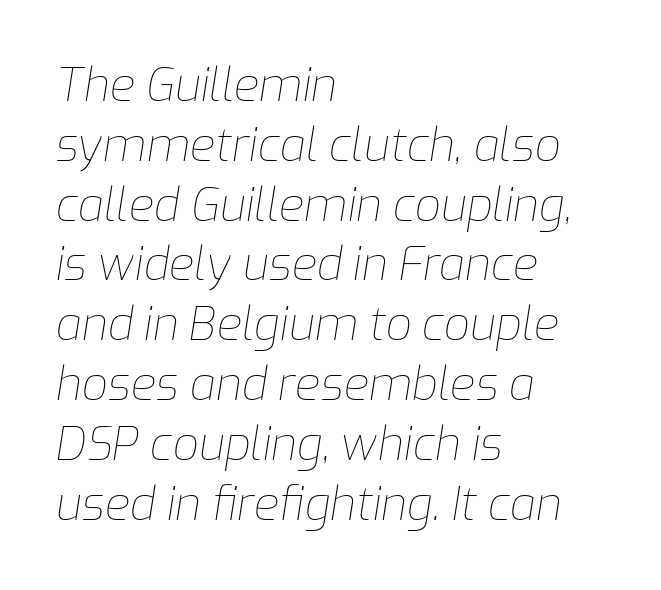
The image shows 46 px thin type, italic (leaning right); set left-aligned, normal line spacing (1.3x), normal letter spacing, not underlined; low stroke contrast and a medium x-height.
